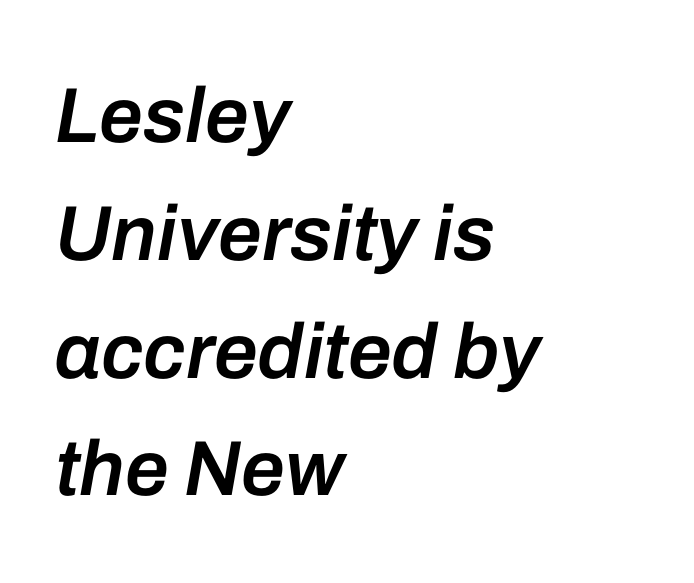
Q: Is the text bold? A: Semi-bold.
Q: Is the text italic (slanted)? A: Yes, it leans right by about 10 degrees.
Q: Is the text underlined? A: No.
Q: How is the paragraph aligned? A: Left-aligned.
Q: Is the spacing between letters normal or unusually wide? A: Normal.
Q: Is the spacing between lines tight, normal or loose? A: Normal.
Q: Width (condensed, normal, or wide)? A: Normal.
Q: Stroke contrast? A: Low.
Q: x-height? A: Medium.
Q: Monospaced? A: No.
